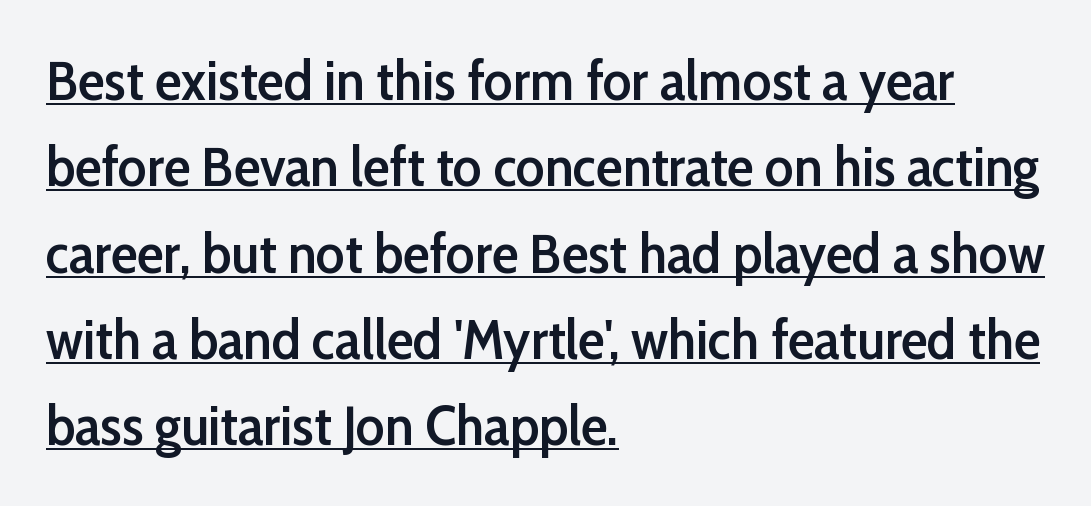
The image shows 55 px semibold sans-serif type, upright; set left-aligned, normal line spacing (1.57x), normal letter spacing, underlined; low stroke contrast and a medium x-height.
